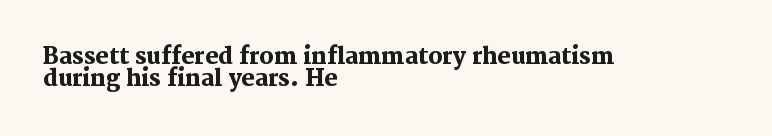
{"italic": "no", "bold": "yes", "underline": "no", "align": "left", "line_spacing": "tight", "line_spacing_ratio": 1.0, "letter_spacing": "normal", "letter_spacing_em": 0.0, "glyph_px": 22}
